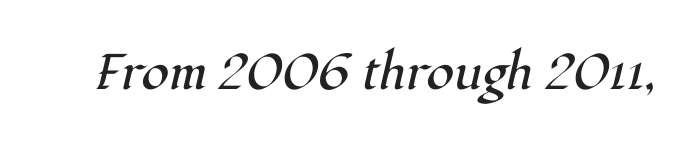
{"serif": "yes", "italic": "yes", "lean": "right", "slant_degrees": 12, "bold": "no", "weight": "regular", "width": "normal", "stroke_contrast": "high", "x_height": "medium", "monospaced": "no", "underline": "no", "letter_spacing": "normal", "letter_spacing_em": 0.0, "glyph_px": 50}
